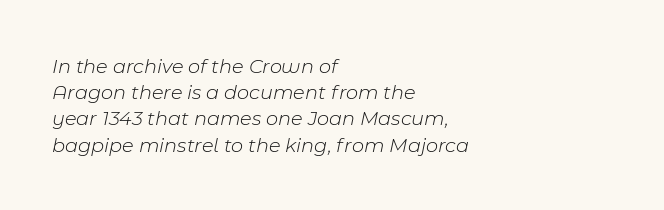
{"italic": "yes", "lean": "right", "slant_degrees": 11, "bold": "no", "underline": "no", "align": "left", "line_spacing": "normal", "line_spacing_ratio": 1.25, "letter_spacing": "normal", "letter_spacing_em": 0.0, "glyph_px": 21}
